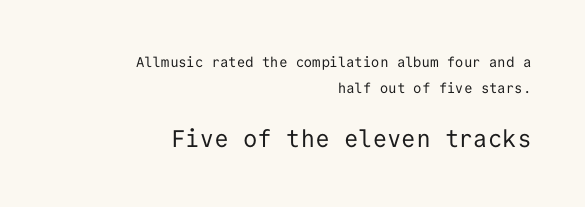
Nope, not italic — everything's standing straight. A flush-right, rag-left setting is used for this passage. The gaps between neighbouring characters are ordinary and unremarkable. Weight: not bold — regular or lighter. Does the bottom block carry the larger type? Yes, it does.
